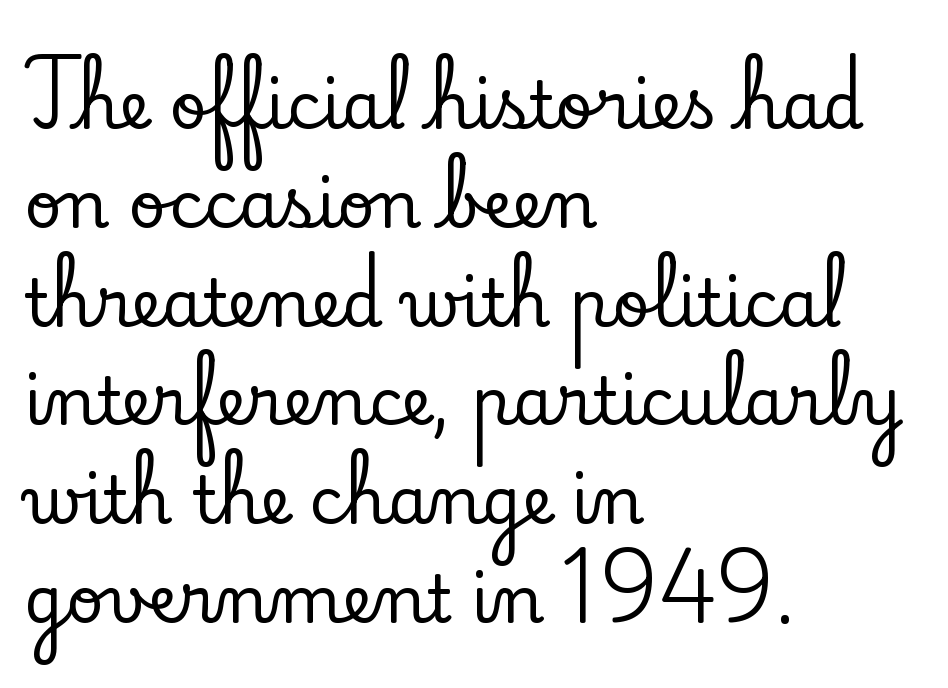
The image shows 65 px serif type, upright; set left-aligned, normal line spacing (1.52x), normal letter spacing, not underlined; low stroke contrast and a small x-height.
